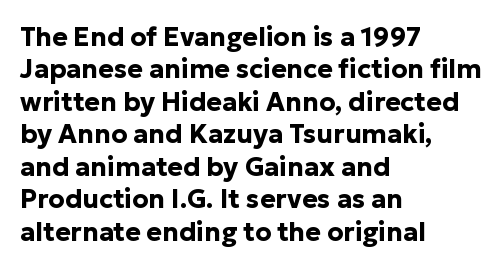
Interline gaps are of average width in this sample. Words float on clear page, feet unadorned. Weight check: bold — yes, fully. These lines were composed using upright roman letters.
